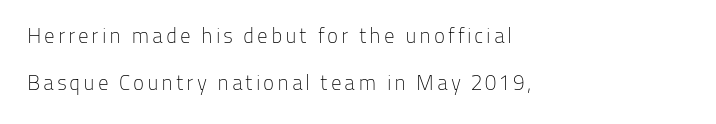
{"italic": "no", "bold": "no", "underline": "no", "align": "left", "line_spacing": "loose", "line_spacing_ratio": 2.26, "glyph_px": 21}
